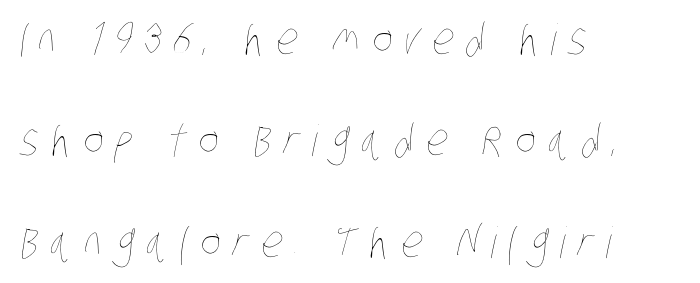
No extra ink here — the face is not bold. The typesetter chose a ragged-right arrangement here. Descenders hang freely into open space. The letterforms stand isolated, each surrounded by extra space.
